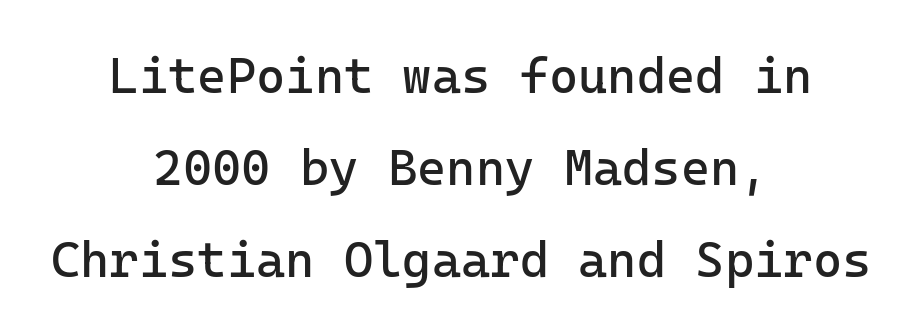
Nobody touched the tracking dial on this one. These lines were composed using upright roman letters. Honestly, there is no underline to notice here at all. Is the stroke heavy? The answer is a plain regular-or-lighter. You can tell from the bare stems that sans-serif type was used. This sample is center-justified, so both line endings float freely.
